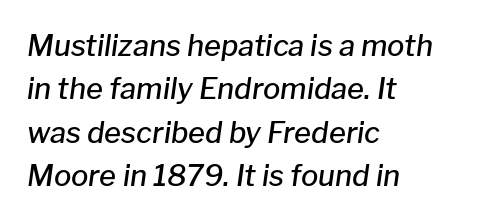
Type without underlining. Slant detected: the letters are inclined. Is this a fixed-width face? No — the glyphs have proportional, varying widths. The rendering keeps characters at their native spacing.
